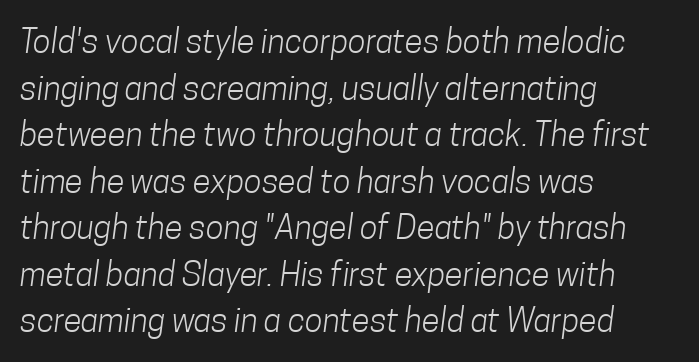
Q: Is the text bold? A: No.
Q: Is the typeface a serif or a sans-serif typeface? A: Sans-serif.
Q: Is the text underlined? A: No.
Q: How is the paragraph aligned? A: Left-aligned.
Q: Is the spacing between letters normal or unusually wide? A: Normal.
Q: Is the spacing between lines tight, normal or loose? A: Normal.
Q: Width (condensed, normal, or wide)? A: Condensed.
Q: Stroke contrast? A: Low.
Q: x-height? A: Medium.
Q: Monospaced? A: No.
